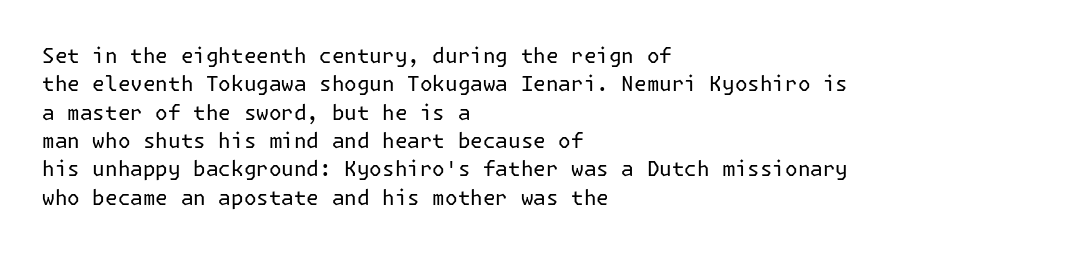
{"italic": "no", "bold": "no", "underline": "no", "align": "left", "line_spacing": "normal", "line_spacing_ratio": 1.35, "letter_spacing": "normal", "letter_spacing_em": 0.0, "glyph_px": 21}
